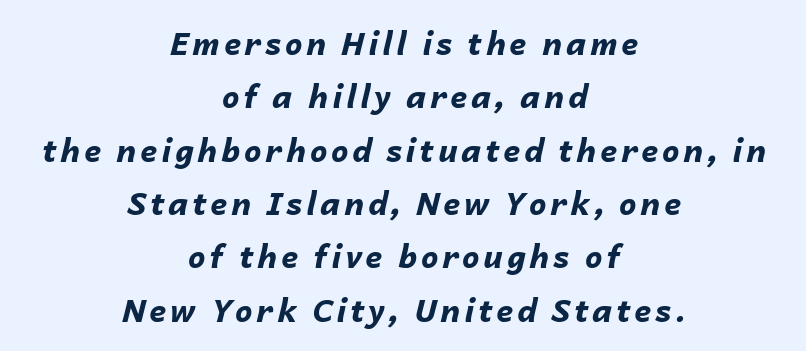
Q: Is the text bold? A: Yes.
Q: Is the text italic (slanted)? A: Yes, it leans right by about 14 degrees.
Q: Is the text underlined? A: No.
Q: How is the paragraph aligned? A: Centered.
Q: Width (condensed, normal, or wide)? A: Normal.
Q: Stroke contrast? A: Low.
Q: x-height? A: Medium.
Q: Monospaced? A: No.
